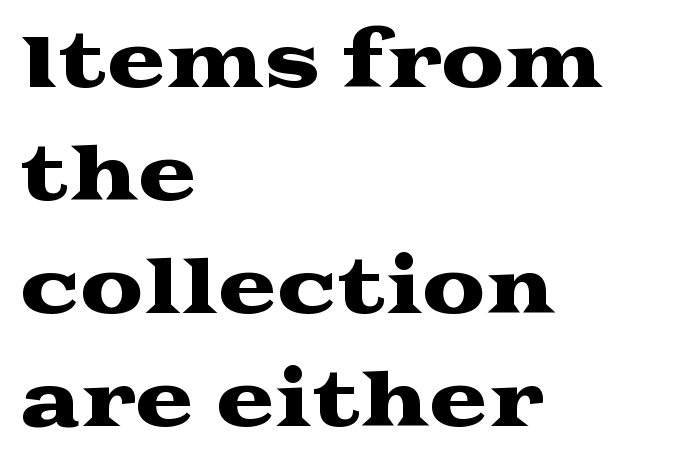
One-word summary of the alignment: left. Regarding leading, the lines here are spaced in the standard way. A typesetter would call this zero additional tracking. Designer's note — italics off, roman on.
